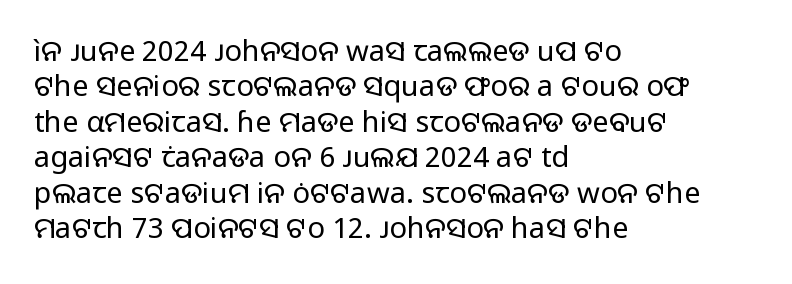
Nope, not italic — everything's standing straight. The letterforms sit shoulder to shoulder at normal distance. No extra ink here — the face is not bold. Check under the words: just untouched page. The text block is weighted toward the left margin, trailing off unevenly rightward. You could not count columns in this text — the font is proportionally spaced.
